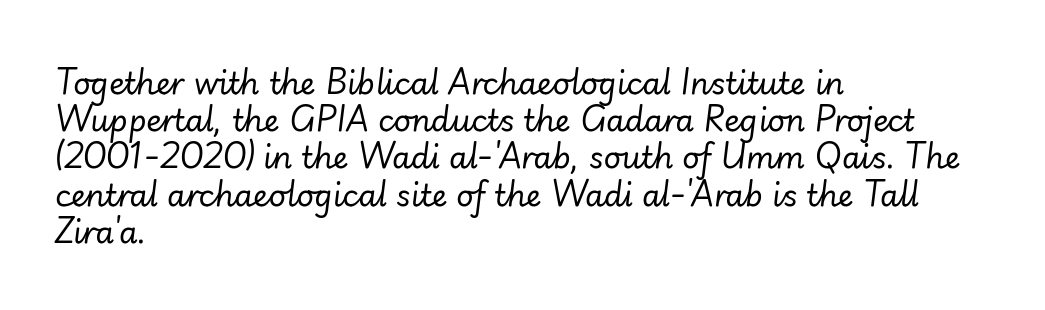
The image shows 30 px regular-weight type, italic (leaning right); set left-aligned, line spacing 1.24x, normal letter spacing, not underlined; low stroke contrast and a small x-height.
